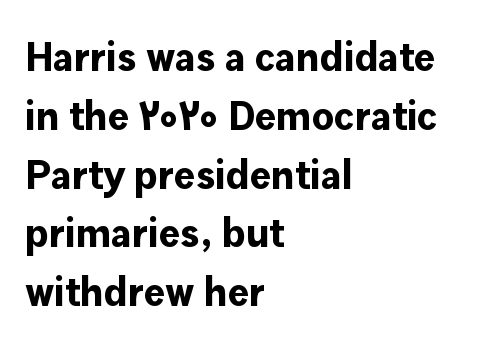
{"serif": "no", "italic": "no", "bold": "yes", "weight": "bold", "width": "normal", "stroke_contrast": "low", "x_height": "medium", "monospaced": "no", "underline": "no", "align": "left", "line_spacing": "normal", "line_spacing_ratio": 1.47, "letter_spacing": "normal", "letter_spacing_em": 0.0, "glyph_px": 40}
